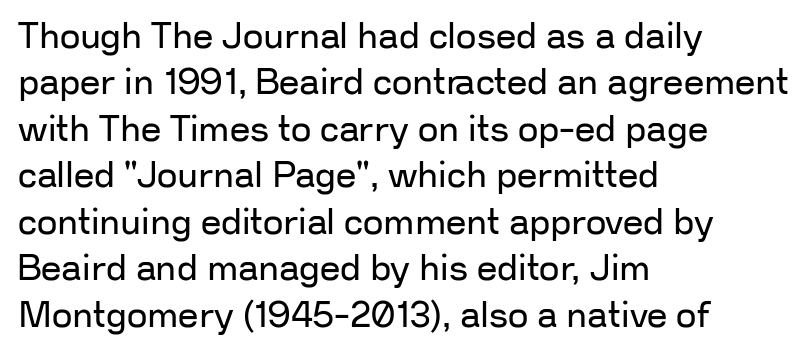
The letters advance in unequal steps, a hallmark of proportional type. A roman cut, with each character standing at attention. Nope, no serifs anywhere on these letters. Tracking here is standard; glyphs follow each other at the usual distance. The rendering uses a moderate line-height, typical for paragraphs. Stroke thickness stays within the range of a standard reading face or lighter.
